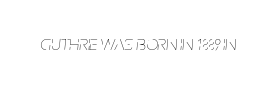
Unmarked baselines from the first word to the last. Slant detected: the letters are inclined. Unbolded letterforms with no extra heft. Between one letter and the next there's only the usual sliver of space.
